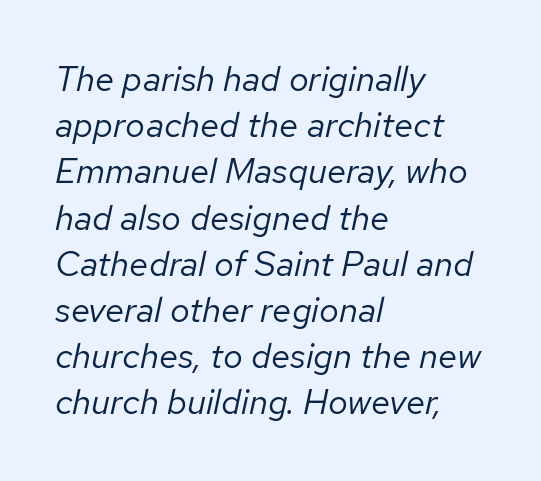
The image shows 35 px regular-weight type, italic (leaning right); set left-aligned, normal line spacing (1.32x), normal letter spacing, not underlined; low stroke contrast and a medium x-height.
